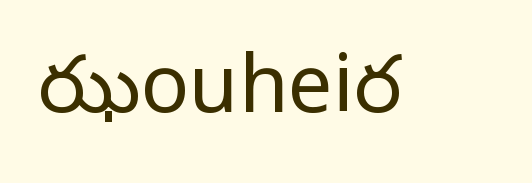
The space beneath each line is pristine and unruled. No heavy texture on the line: the type isn't bold. The font family rendered here belongs to the sans-serif group. The lettering holds an erect, upright posture throughout. Caption: standard tracking, unaltered. Note the varied advance widths — an 'i' is clearly narrower than an 'm'.
